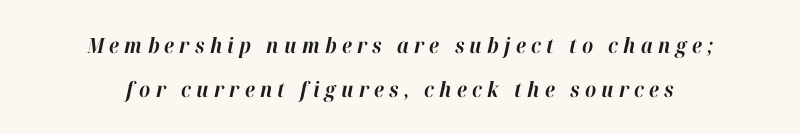
Q: Is the text bold? A: Yes.
Q: Is the text italic (slanted)? A: Yes, it leans right by about 12 degrees.
Q: Is the text underlined? A: No.
Q: How is the paragraph aligned? A: Centered.
Q: Is the spacing between letters normal or unusually wide? A: Unusually wide.
Q: Is the spacing between lines tight, normal or loose? A: Loose.
